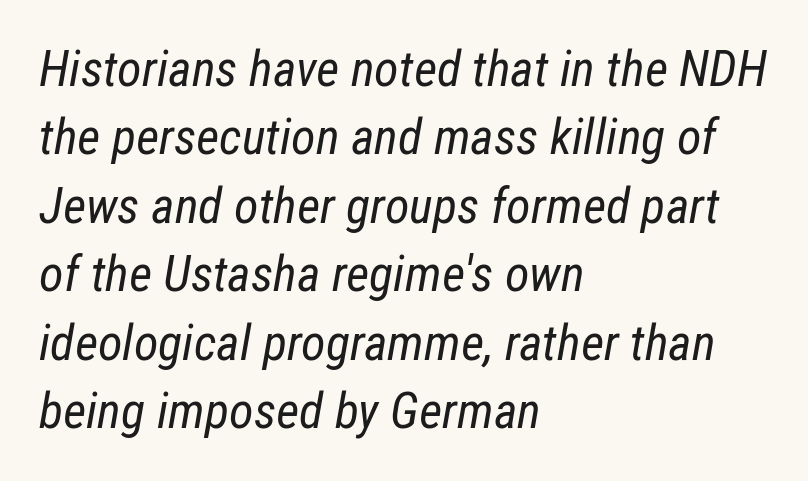
The image shows 50 px regular-weight, condensed type, italic (leaning right); set left-aligned, normal line spacing (1.37x), normal letter spacing, not underlined; low stroke contrast and a medium x-height.
